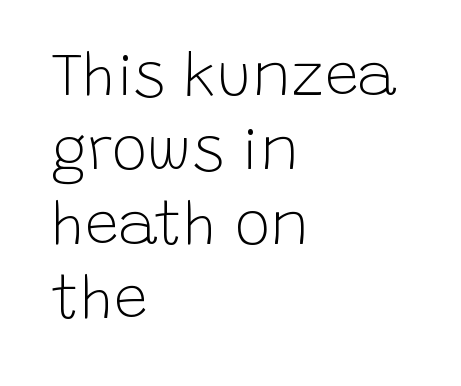
{"serif": "no", "italic": "no", "bold": "no", "weight": "light", "width": "normal", "stroke_contrast": "low", "x_height": "large", "monospaced": "no", "underline": "no", "align": "left", "line_spacing_ratio": 1.24, "letter_spacing": "normal", "letter_spacing_em": 0.0, "glyph_px": 60}
